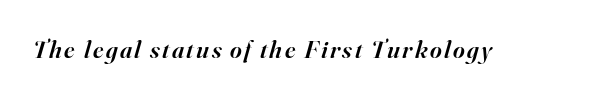
The image shows 25 px text type, italic (leaning right); set not underlined.
